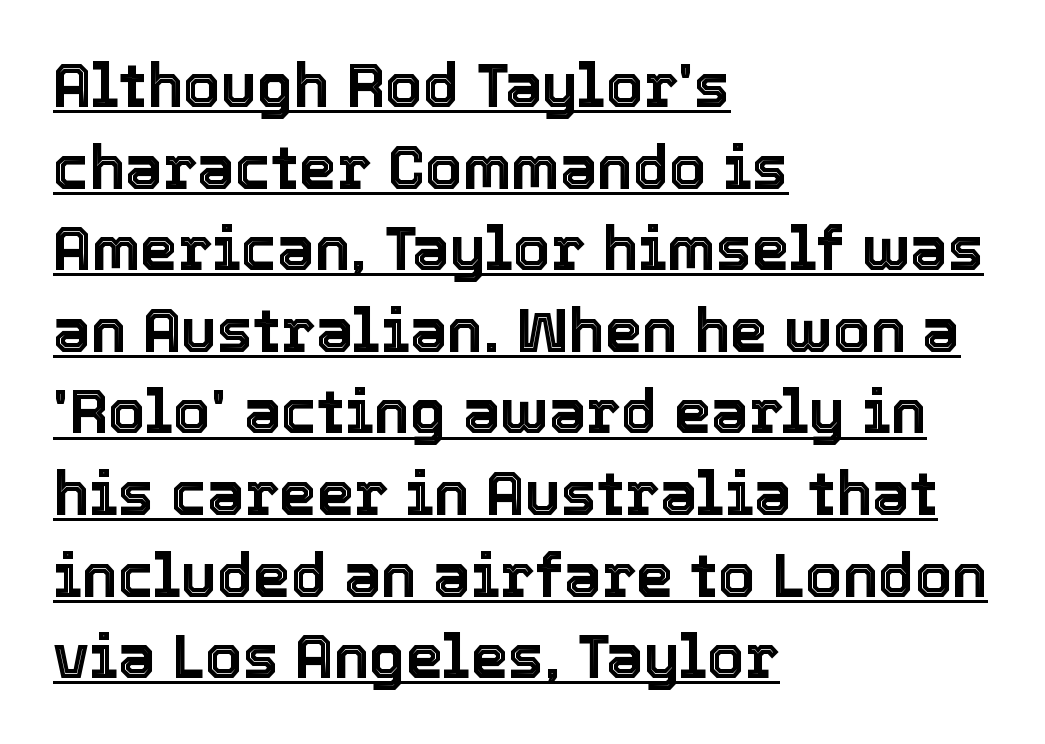
These lines are rendered in a variable-pitch font. Normally led — the rows are evenly, conventionally spaced. The axis of the letterforms is exactly vertical. Honestly, the underline is the first thing you notice here. Does extra space separate the letters? No, they use regular spacing.
